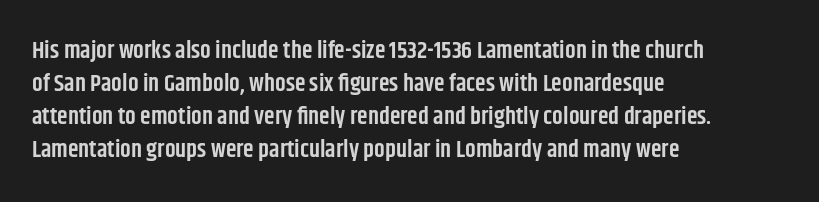
The image shows 24 px text type, upright; set left-aligned, normal line spacing (1.38x), normal letter spacing, not underlined.
